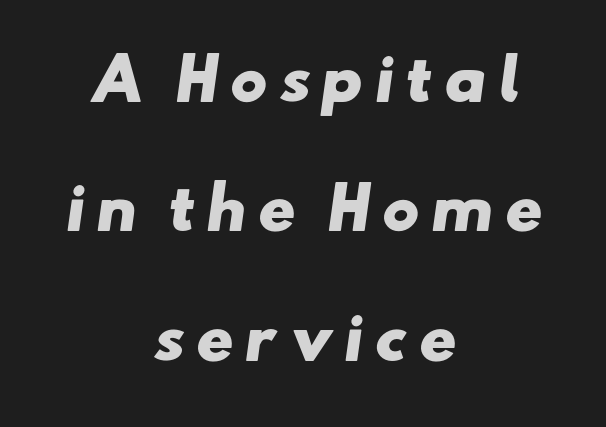
In terms of leading, this rendering errs on the spacious side. To sum up the face: it is a sans, with no serifs. The rendering uses natural spacing where letterforms have individual widths. A full-strength bold gives these letters their thick strokes.
